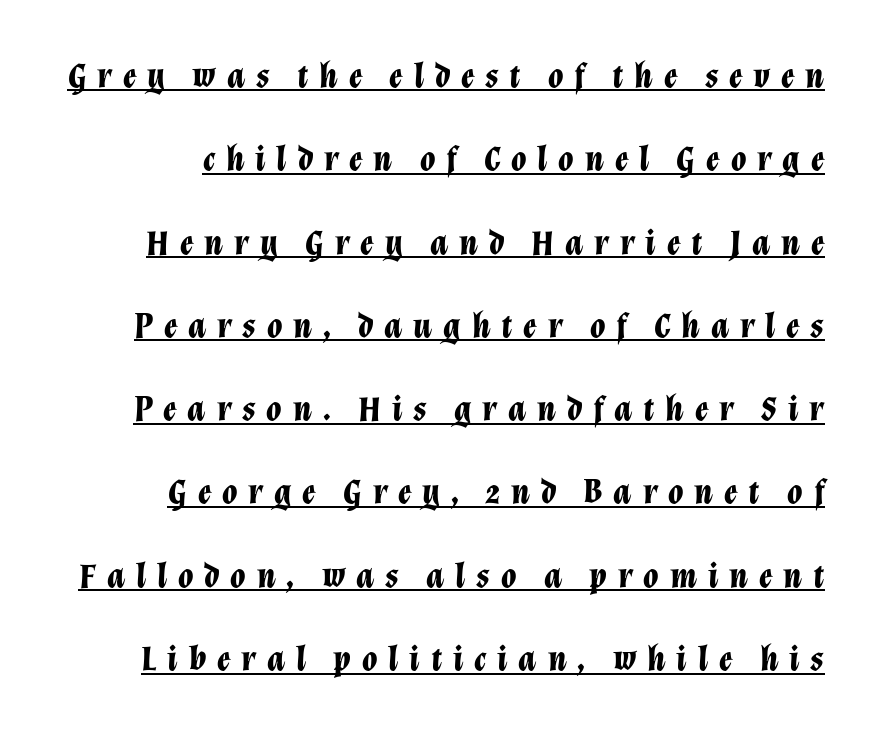
Would a proofreader flag this as italicized? Yes. Is there much room between lines? Yes — plenty of vertical air separates them. What stands out about the letter spacing? Its width — letters are far apart. The sample has been set heavy, in full bold.
